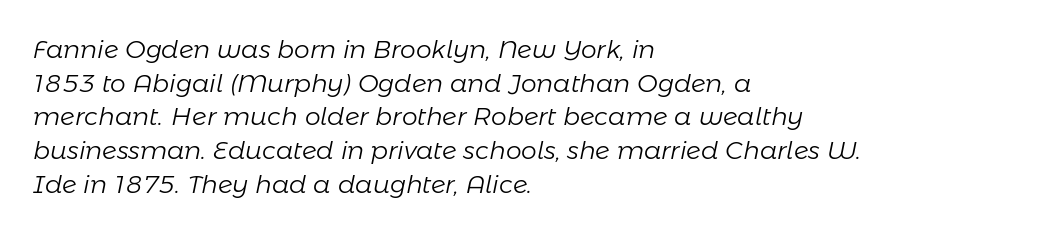
The gaps between neighbouring characters are ordinary and unremarkable. Compared with a typical body face, this is equally light or lighter still. This sample keeps an unexceptional amount of space between lines. Horizontal alignment here is leftward, the default for most running prose. The letters are slanted; this is an italic face.
